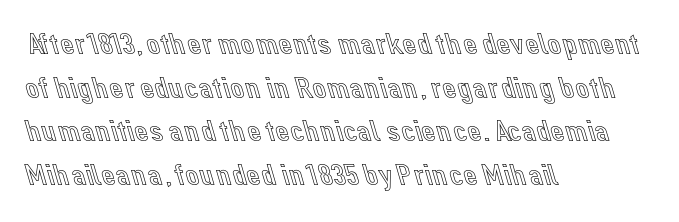
Does the leading feel generous? No, just average. Notice how the passage keeps a crisp vertical edge on the left only. Words float on clear page, feet unadorned. Does extra space separate the letters? No, they use regular spacing. The passage shown is typed in a proportional face where columns would drift.
